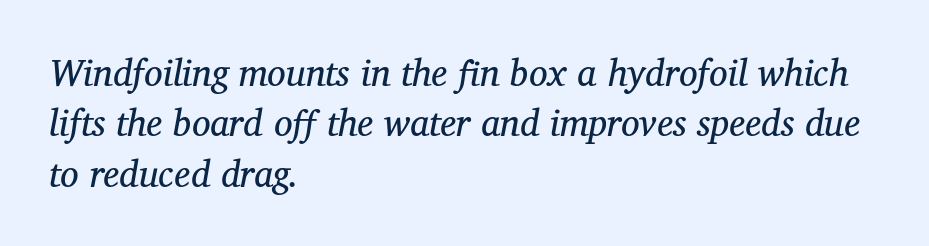
This rendering leaves character spacing at its baseline value. Spacing verdict: proportional, widths tailored to each character. The string is rendered with underlining switched off. Weight: not bold — regular or lighter. The passage shown stacks its lines at a standard gap. Slant detected: the letters are inclined.
